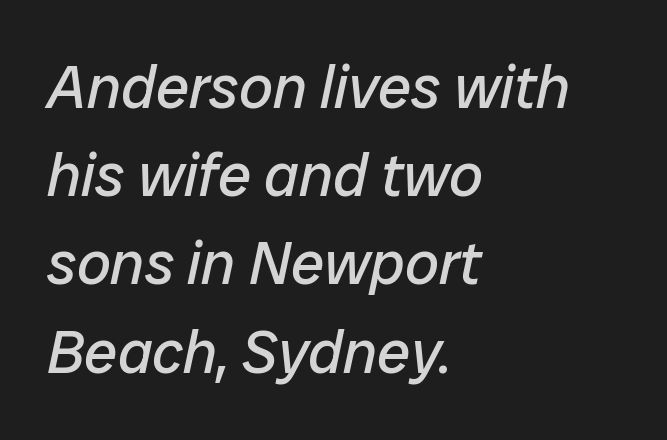
The strip under each line holds only bare page. Notice how the passage keeps a crisp vertical edge on the left only. The specimen reads as italic at a glance. Does extra space separate the letters? No, they use regular spacing.
